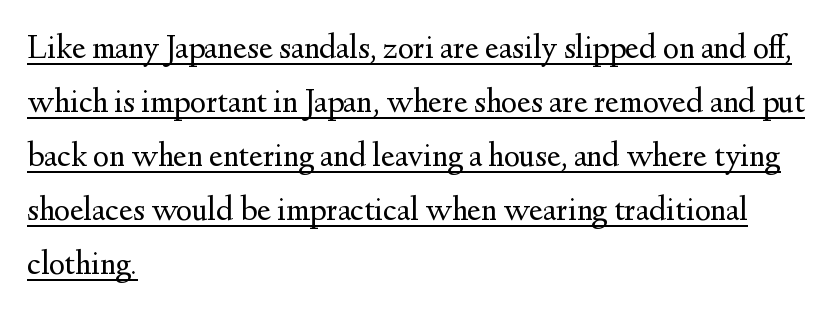
The image shows 34 px regular-weight serif type, upright; set left-aligned, normal line spacing (1.59x), normal letter spacing, underlined; medium stroke contrast and a small x-height.
